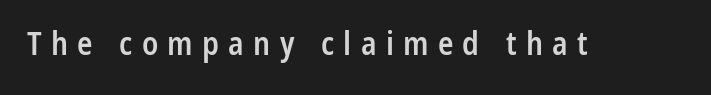
Q: Is the text bold? A: Semi-bold.
Q: Is the text italic (slanted)? A: No, it is upright.
Q: Is the typeface a serif or a sans-serif typeface? A: Sans-serif.
Q: Is the text underlined? A: No.
Q: Is the spacing between letters normal or unusually wide? A: Unusually wide.
Q: Width (condensed, normal, or wide)? A: Condensed.
Q: Stroke contrast? A: Low.
Q: x-height? A: Medium.
Q: Monospaced? A: No.
